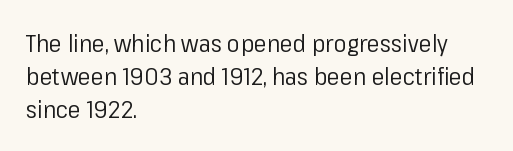
These lines stack with their left ends in a neat column. Letters rest on an invisible, unmarked baseline. The lines sit at an ordinary, default distance from one another. The type sits square on the baseline with zero lean. No letter is thick-stroked: the sample isn't bold. Default kerning and tracking; the words read as compact shapes.
